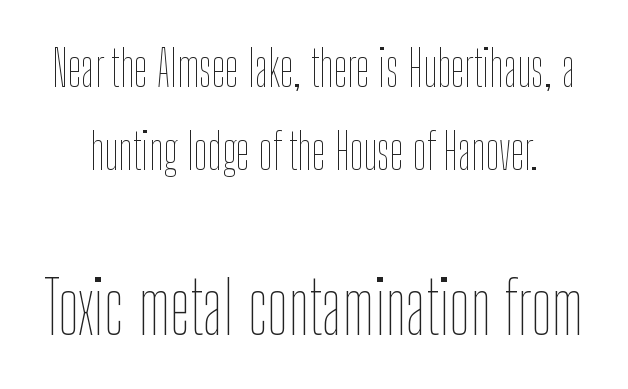
The image shows 73 px thin, condensed type, upright; set normal line spacing (1.7x), normal letter spacing, not underlined; the second (bottom) block is 1.49x larger; low stroke contrast and a medium x-height.
